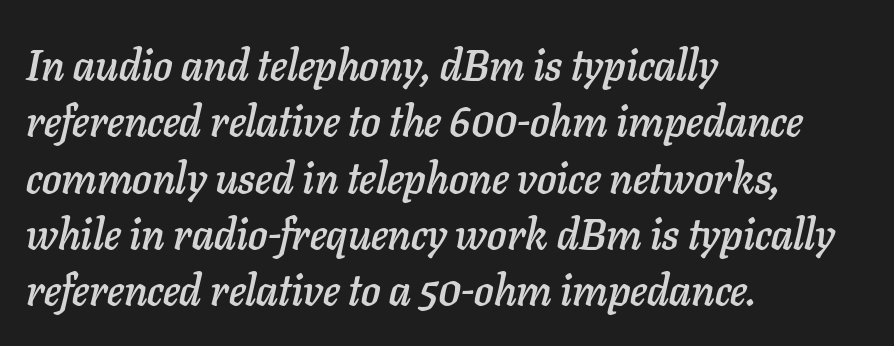
Q: Is the text italic (slanted)? A: Yes, it leans right by about 11 degrees.
Q: Is the text underlined? A: No.
Q: How is the paragraph aligned? A: Left-aligned.
Q: Is the spacing between letters normal or unusually wide? A: Normal.
Q: Is the spacing between lines tight, normal or loose? A: Normal.
Q: Width (condensed, normal, or wide)? A: Normal.
Q: Stroke contrast? A: Low.
Q: x-height? A: Medium.
Q: Monospaced? A: No.
